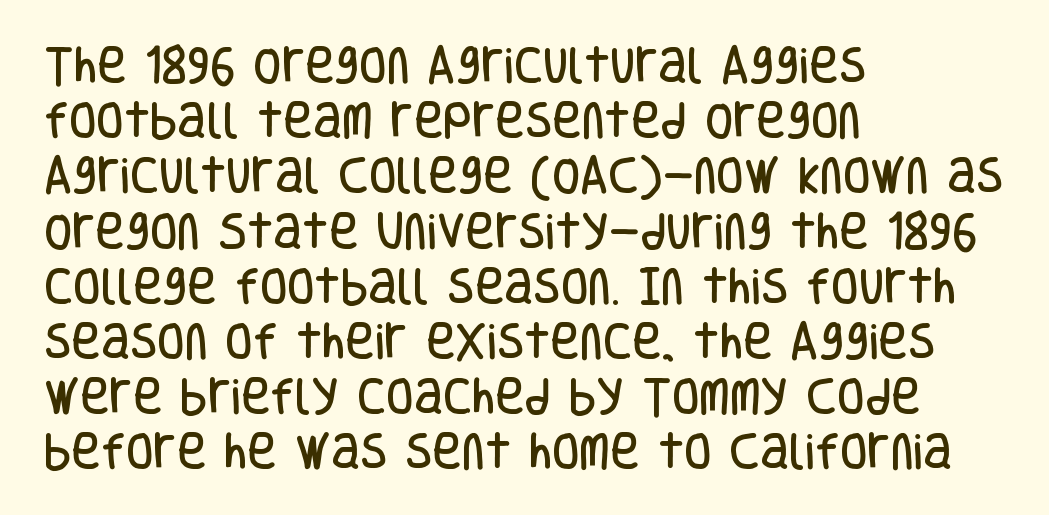
The image shows 40 px condensed sans-serif type, upright; set left-aligned, normal line spacing (1.38x), normal letter spacing, not underlined; low stroke contrast and a large x-height.
